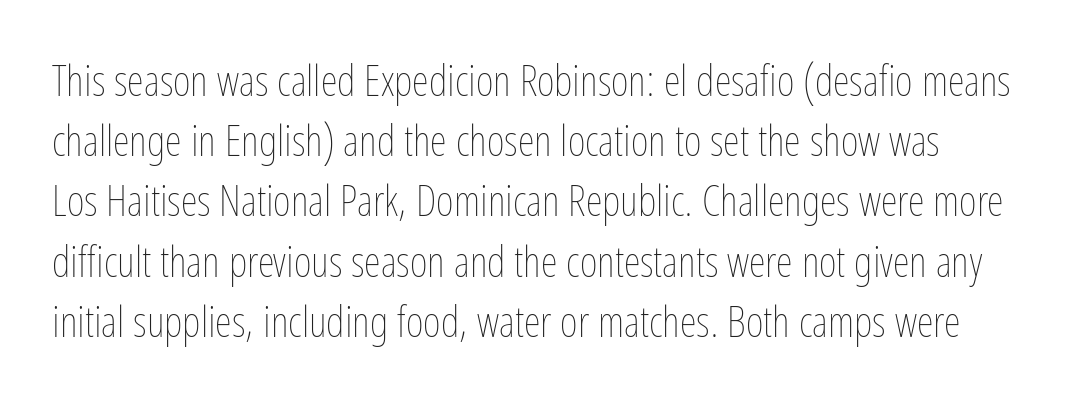
The image shows 43 px thin, condensed type, upright; set normal line spacing (1.4x), normal letter spacing, not underlined; low stroke contrast and a medium x-height.
